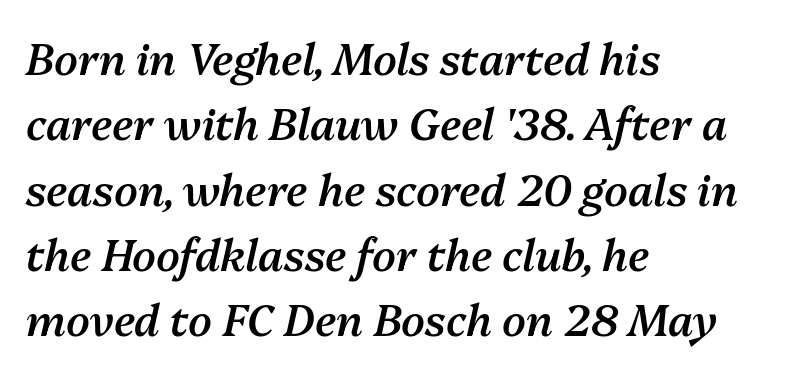
{"italic": "yes", "lean": "right", "slant_degrees": 13, "bold": "semi", "weight": "semibold", "width": "normal", "stroke_contrast": "medium", "x_height": "medium", "monospaced": "no", "underline": "no", "align": "left", "line_spacing": "normal", "line_spacing_ratio": 1.52, "letter_spacing": "normal", "letter_spacing_em": 0.0, "glyph_px": 43}
